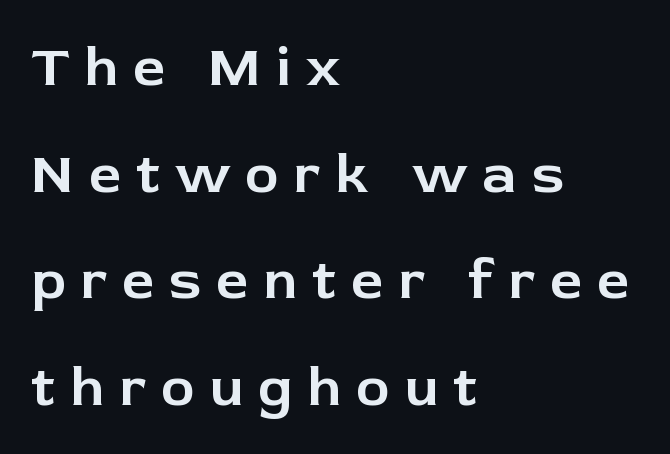
{"serif": "no", "italic": "no", "width": "normal", "stroke_contrast": "low", "x_height": "medium", "monospaced": "no", "underline": "no", "align": "left", "line_spacing_ratio": 1.87, "letter_spacing": "wide", "letter_spacing_em": 0.26, "glyph_px": 57}
